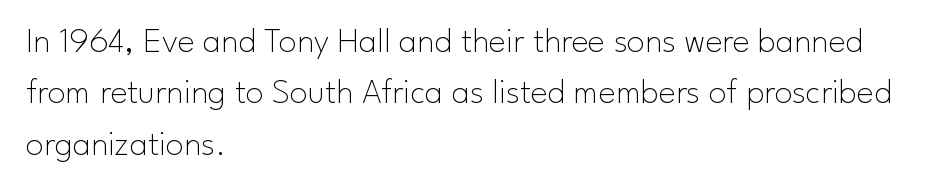
The typesetting does not lean heavy: it is not bold. This sample has the flowing, uneven cadence of proportional lettering. Horizontal bands of white between lines are of average thickness. This is the regular roman posture of the typeface.
